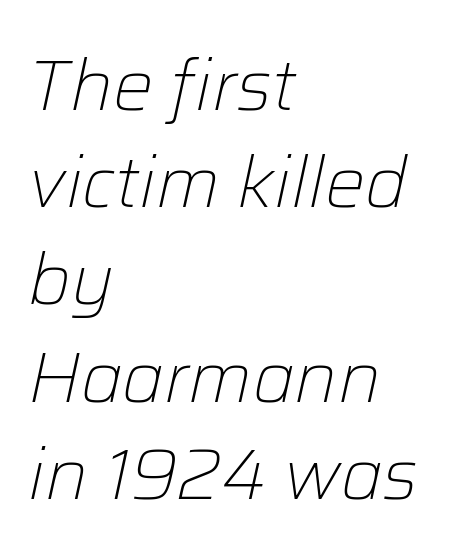
{"italic": "yes", "lean": "right", "slant_degrees": 12, "bold": "no", "weight": "light", "width": "normal", "stroke_contrast": "low", "x_height": "medium", "monospaced": "no", "underline": "no", "align": "left", "line_spacing": "normal", "line_spacing_ratio": 1.35, "letter_spacing": "normal", "letter_spacing_em": 0.0, "glyph_px": 72}
